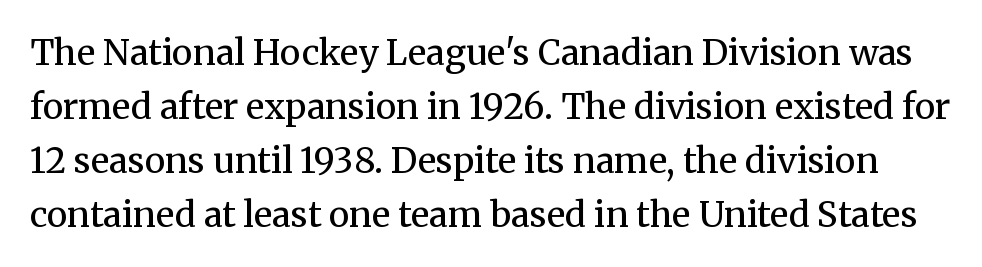
Descenders hang freely into open space. Rendered with straight, roman letterforms. The passage shown is not bold in any degree. The horizontal fit of the characters is conventional and even. Small tapered or slab feet sit at the stroke ends, so this counts as serif. Students, observe: this is what conventionally led text looks like.
